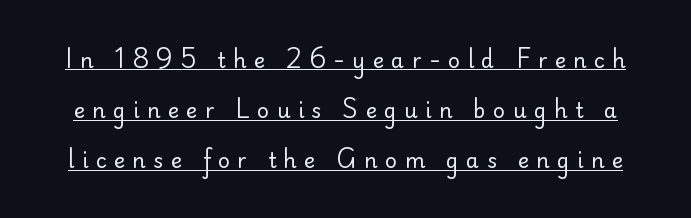
The image shows 21 px text type, upright; set loose line spacing (2.39x), unusually wide letter spacing (+0.35 em), underlined.
